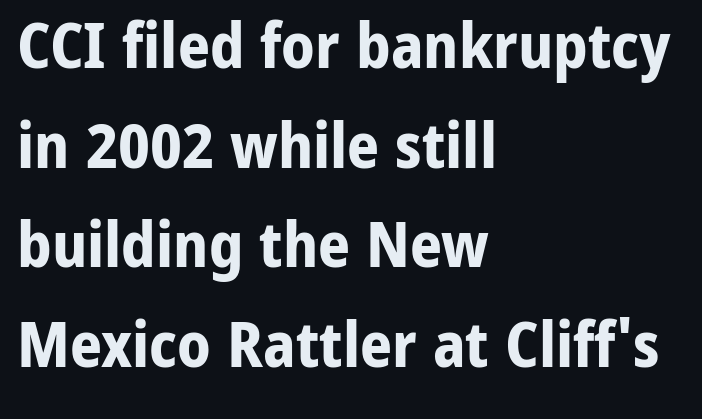
{"serif": "no", "italic": "no", "bold": "yes", "weight": "bold", "width": "normal", "stroke_contrast": "low", "x_height": "medium", "monospaced": "no", "underline": "no", "align": "left", "line_spacing": "normal", "line_spacing_ratio": 1.58, "letter_spacing": "normal", "letter_spacing_em": 0.0, "glyph_px": 63}
